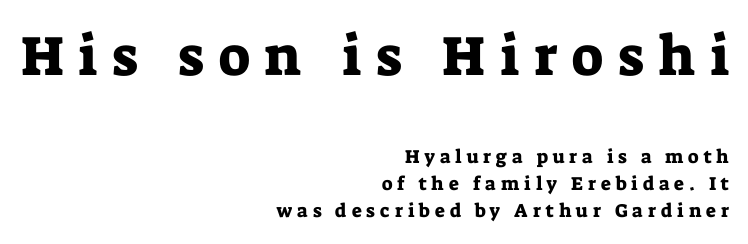
{"serif": "yes", "italic": "no", "width": "normal", "stroke_contrast": "low", "x_height": "medium", "monospaced": "no", "underline": "no", "align": "right", "line_spacing": "normal", "line_spacing_ratio": 1.43, "letter_spacing": "wide", "letter_spacing_em": 0.26, "larger_block": "first", "size_ratio": 2.95, "glyph_px": 56}
